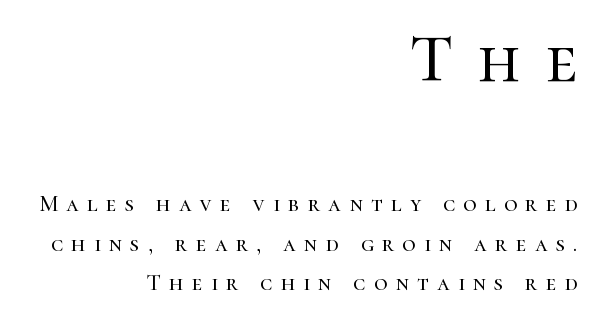
Which of the two is more prominent by size? The first, at the top. Short and long lines alike share a common ending point at right. Caption: expanded tracking, letters set apart. Ascenders rise straight up at ninety degrees.
